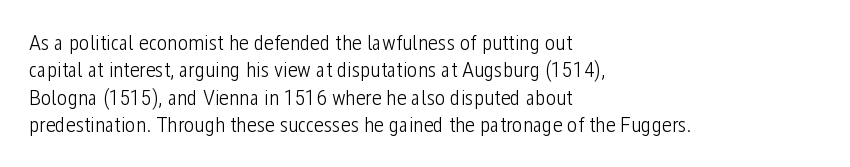
{"italic": "no", "bold": "no", "underline": "no", "align": "left", "line_spacing_ratio": 1.24, "letter_spacing": "normal", "letter_spacing_em": 0.0, "glyph_px": 22}
